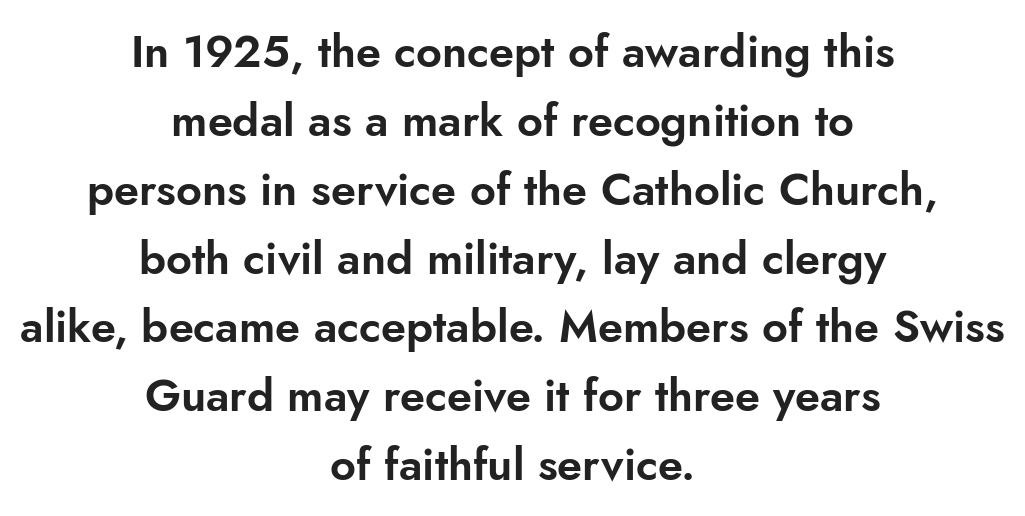
Each letter's strokes conclude bluntly, with no projecting serifs. The passage shown is typed in a proportional face where columns would drift. Underline: absent. If you measured baseline to baseline, you'd find a middling distance.
